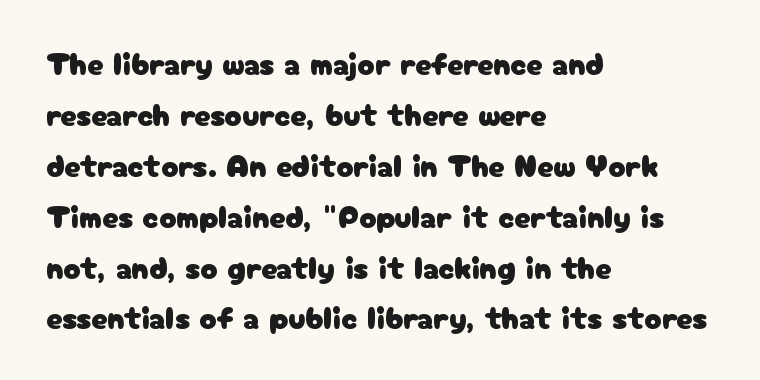
Vertical strokes here are truly vertical. Is this a fixed-width face? No — the glyphs have proportional, varying widths. The string is rendered with underlining switched off. Nothing unusual about the tracking: characters are spaced as the font intends. The setting favours the left margin, as ordinary paragraphs usually do.
